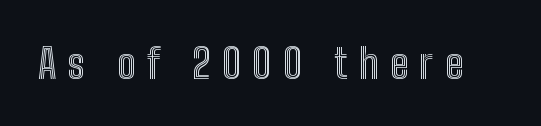
{"italic": "no", "width": "condensed", "x_height": "medium", "monospaced": "no", "underline": "no", "letter_spacing": "wide", "letter_spacing_em": 0.28, "glyph_px": 41}
